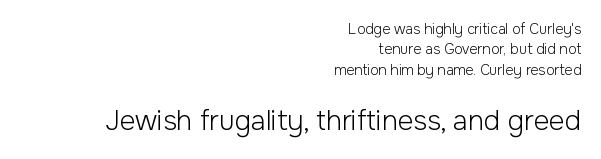
Nope, not italic — everything's standing straight. Does the copy run flush right? Yes — the right margin is perfectly even. The line texture is even and compact thanks to regular tracking. The later block is typeset at a bigger size than the earlier block. Rule under the text: the space is simply empty.
